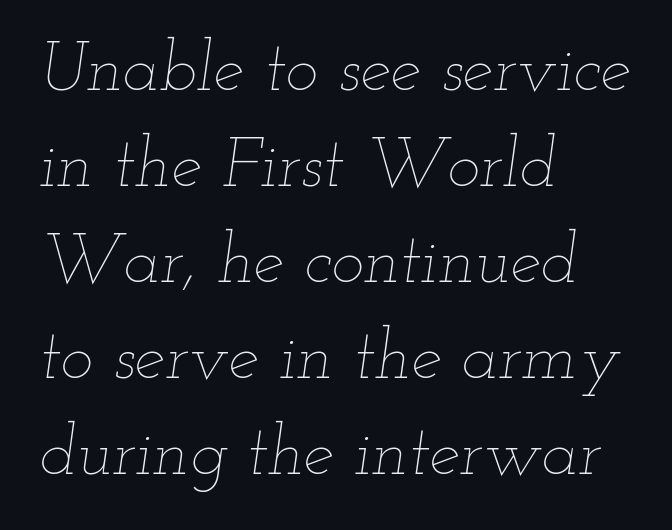
The image shows 69 px thin, wide type, italic (leaning right); set left-aligned, normal line spacing (1.39x), normal letter spacing, not underlined; low stroke contrast and a small x-height.
